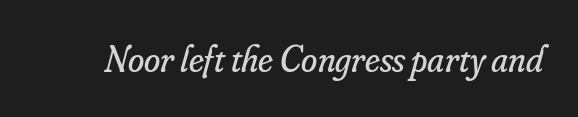
Q: Is the text bold? A: No.
Q: Is the text italic (slanted)? A: Yes, it leans right by about 16 degrees.
Q: Is the typeface a serif or a sans-serif typeface? A: Serif.
Q: Is the text underlined? A: No.
Q: Is the spacing between letters normal or unusually wide? A: Normal.
Q: Width (condensed, normal, or wide)? A: Normal.
Q: Stroke contrast? A: Low.
Q: x-height? A: Small.
Q: Monospaced? A: No.
